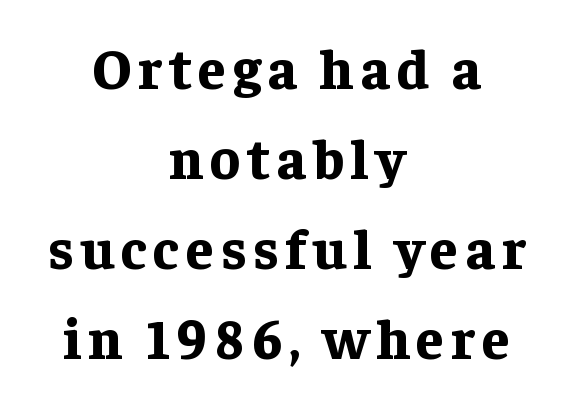
Q: Is the text bold? A: Yes.
Q: Is the text italic (slanted)? A: No, it is upright.
Q: Is the typeface a serif or a sans-serif typeface? A: Serif.
Q: Is the text underlined? A: No.
Q: How is the paragraph aligned? A: Centered.
Q: Is the spacing between lines tight, normal or loose? A: Normal.
Q: Width (condensed, normal, or wide)? A: Normal.
Q: Stroke contrast? A: Low.
Q: x-height? A: Medium.
Q: Monospaced? A: No.
